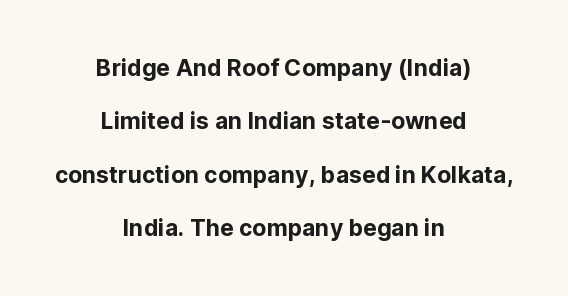
This rendering leaves character spacing at its baseline value. Posture: upright roman. Unmarked baselines from the first word to the last. Vertical spacing — loose. Casual observation: everything's sitting right in the middle.
